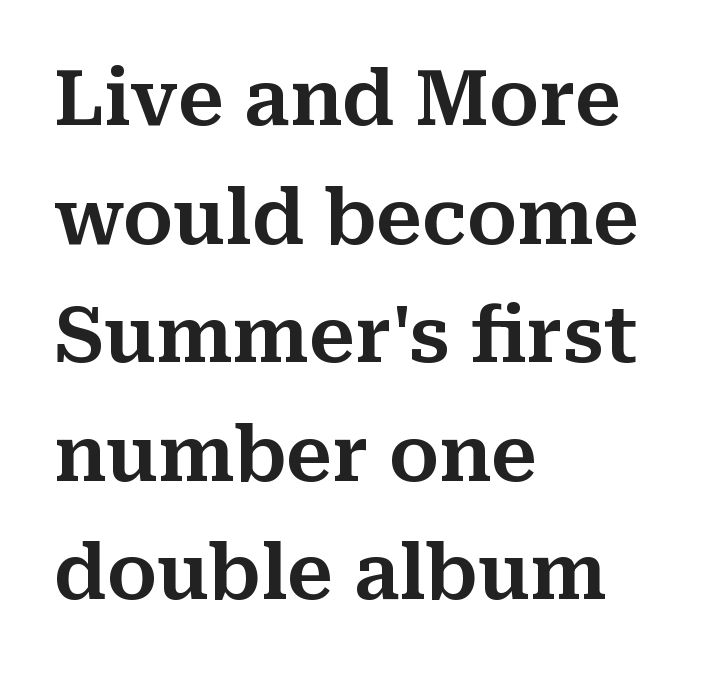
Q: Is the text italic (slanted)? A: No, it is upright.
Q: Is the typeface a serif or a sans-serif typeface? A: Serif.
Q: Is the text underlined? A: No.
Q: How is the paragraph aligned? A: Left-aligned.
Q: Is the spacing between letters normal or unusually wide? A: Normal.
Q: Is the spacing between lines tight, normal or loose? A: Normal.
Q: Width (condensed, normal, or wide)? A: Normal.
Q: Stroke contrast? A: Medium.
Q: x-height? A: Medium.
Q: Monospaced? A: No.
